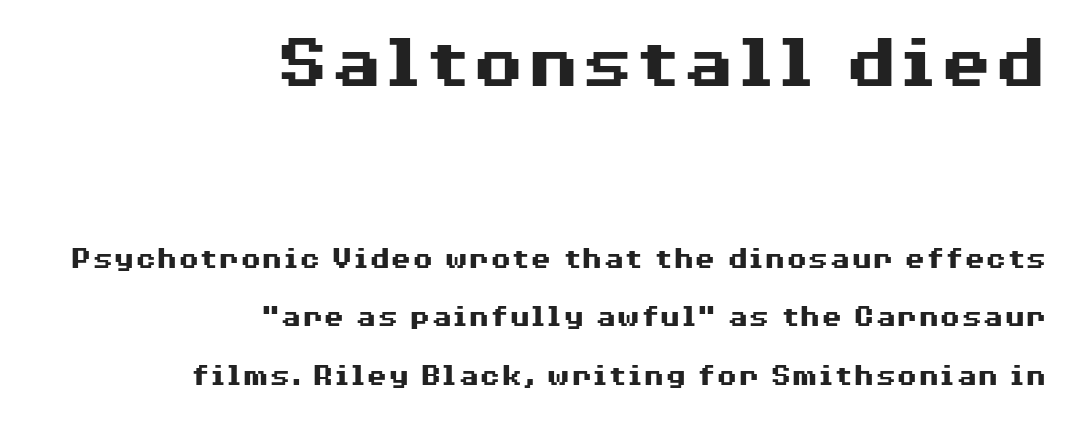
The font family rendered here belongs to the sans-serif group. This sample trades compactness for vertical openness between lines. The area under the type is left untouched. Glyph-to-glyph distance matches everyday printed text. Every stem runs plumb, perpendicular to the baseline. Bold? Absolutely — the strokes are thick and heavy.
